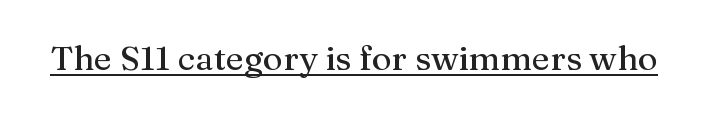
Q: Is the text italic (slanted)? A: No, it is upright.
Q: Is the typeface a serif or a sans-serif typeface? A: Serif.
Q: Is the text underlined? A: Yes.
Q: Is the spacing between letters normal or unusually wide? A: Normal.
Q: Width (condensed, normal, or wide)? A: Normal.
Q: Stroke contrast? A: Medium.
Q: x-height? A: Medium.
Q: Monospaced? A: No.
